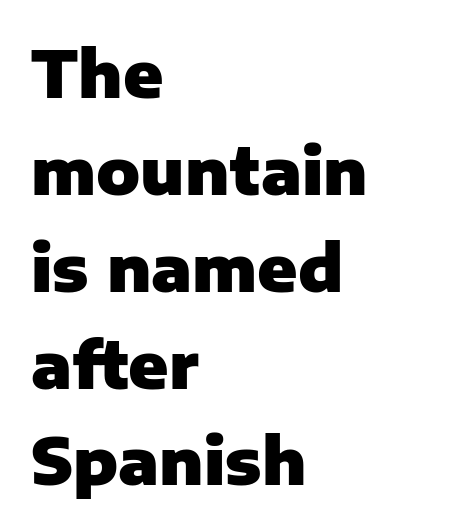
The image shows 65 px heavy sans-serif type, upright; set left-aligned, normal line spacing (1.49x), normal letter spacing, not underlined; low stroke contrast and a medium x-height.
